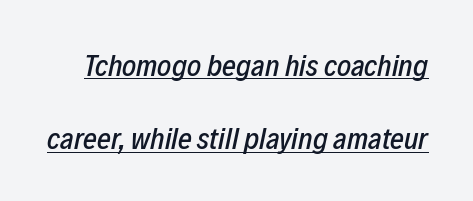
The image shows 30 px condensed type, italic (leaning right); set loose line spacing (2.45x), normal letter spacing, underlined; low stroke contrast and a medium x-height.
